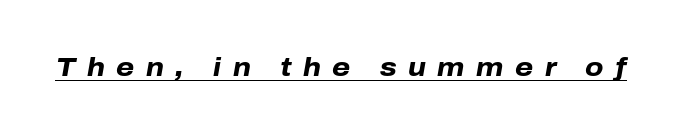
The image shows 26 px bold type, italic (leaning right); set unusually wide letter spacing (+0.44 em), underlined.
